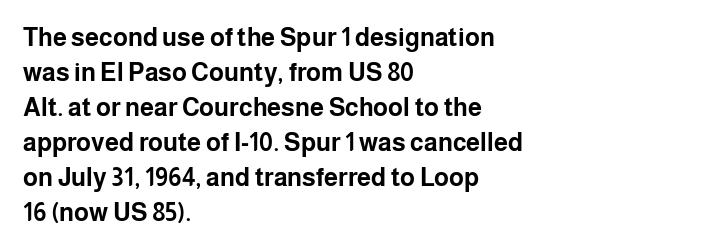
Q: Is the text bold? A: Yes.
Q: Is the text italic (slanted)? A: No, it is upright.
Q: Is the text underlined? A: No.
Q: How is the paragraph aligned? A: Left-aligned.
Q: Is the spacing between letters normal or unusually wide? A: Normal.
Q: Is the spacing between lines tight, normal or loose? A: Normal.
